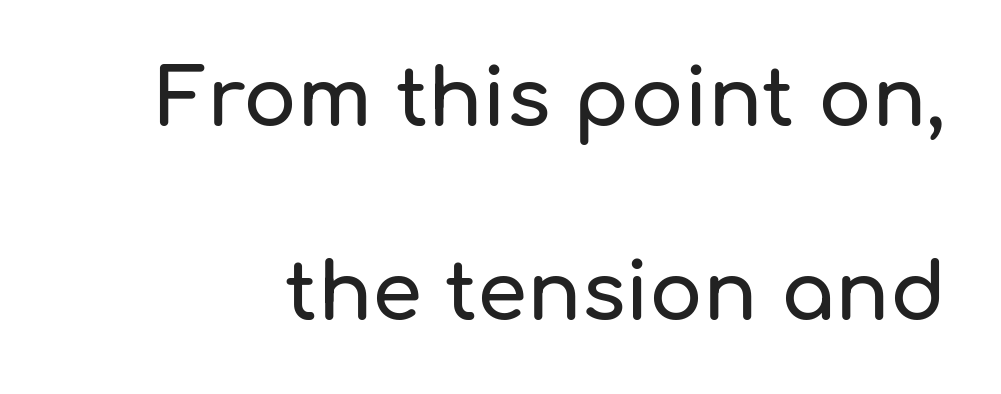
The image shows 80 px sans-serif type, upright; set loose line spacing (2.42x), normal letter spacing, not underlined; low stroke contrast and a medium x-height.
